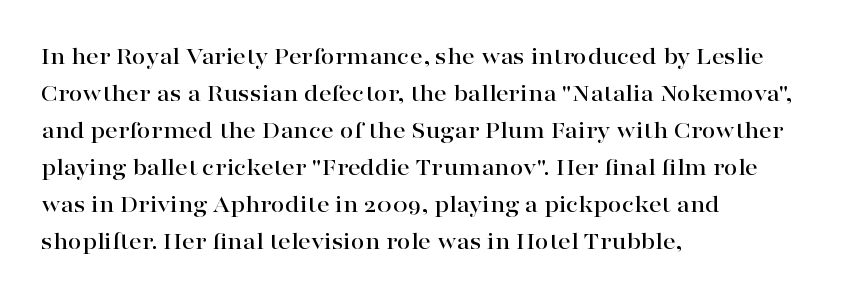
The image shows 25 px text type, upright; set left-aligned, normal line spacing (1.48x), normal letter spacing, not underlined.
